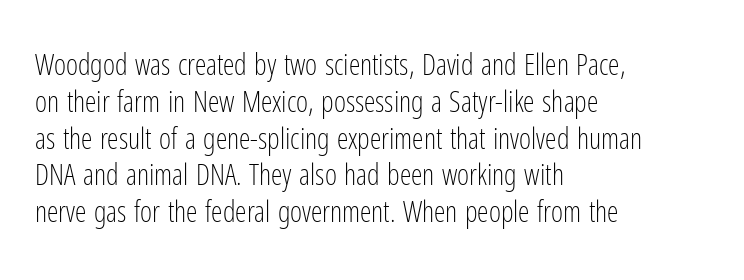
Q: Is the text bold? A: No.
Q: Is the text italic (slanted)? A: No, it is upright.
Q: Is the typeface a serif or a sans-serif typeface? A: Sans-serif.
Q: Is the text underlined? A: No.
Q: How is the paragraph aligned? A: Left-aligned.
Q: Is the spacing between letters normal or unusually wide? A: Normal.
Q: Is the spacing between lines tight, normal or loose? A: Normal.
Q: Width (condensed, normal, or wide)? A: Condensed.
Q: Stroke contrast? A: Low.
Q: x-height? A: Medium.
Q: Monospaced? A: No.
